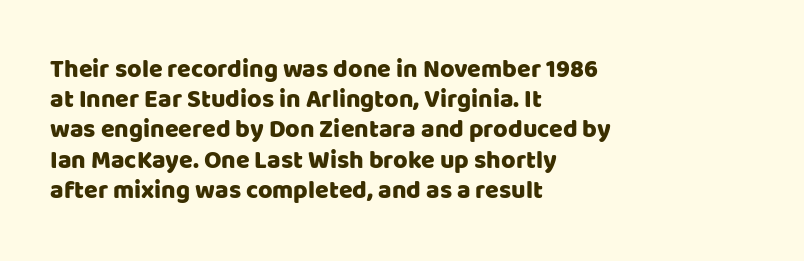
Standard letterfit; no display-style spreading of the glyphs. A typesetter would mark this as roman, not italic. Does the copy run flush right? No — it runs flush left. Words float on clear page, feet unadorned.
